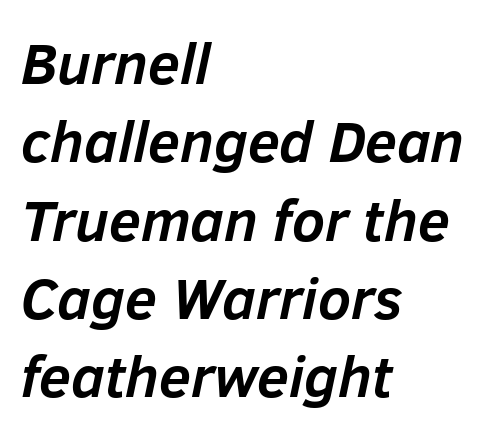
{"italic": "yes", "lean": "right", "slant_degrees": 12, "bold": "yes", "weight": "semibold", "width": "normal", "stroke_contrast": "low", "x_height": "medium", "monospaced": "no", "underline": "no", "align": "left", "line_spacing": "normal", "line_spacing_ratio": 1.35, "letter_spacing": "normal", "letter_spacing_em": 0.0, "glyph_px": 58}
